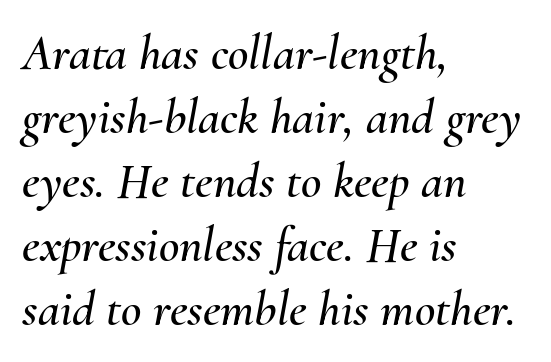
{"italic": "yes", "lean": "right", "slant_degrees": 10, "width": "normal", "stroke_contrast": "medium", "x_height": "small", "monospaced": "no", "underline": "no", "align": "left", "line_spacing": "normal", "line_spacing_ratio": 1.28, "letter_spacing": "normal", "letter_spacing_em": 0.0, "glyph_px": 50}
